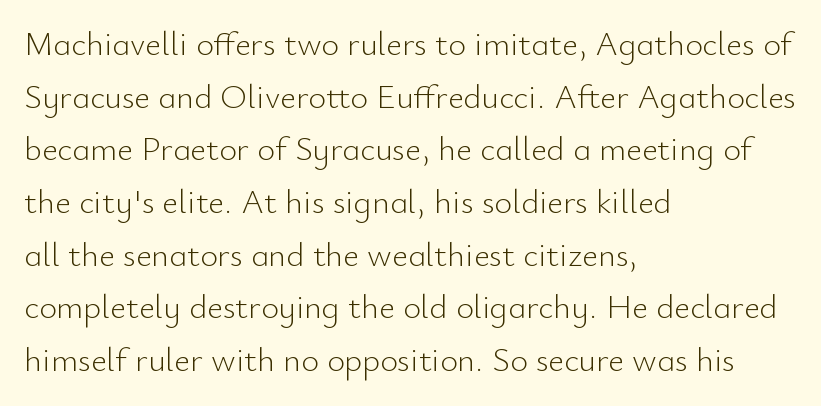
The image shows 34 px light sans-serif type, upright; set left-aligned, normal line spacing (1.55x), normal letter spacing, not underlined; low stroke contrast and a small x-height.
